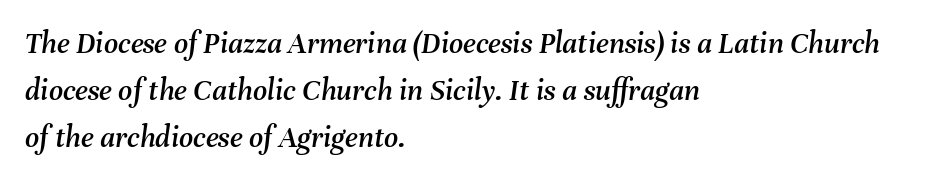
Here the glyphs are tracked normally, forming tight word shapes. The rendering applies a slant to the glyphs. Do the characters align in a grid? No, the font is proportional. Lines of text with bare space underneath. The setting favours the left margin, as ordinary paragraphs usually do. Quick note: interline space is typical.
